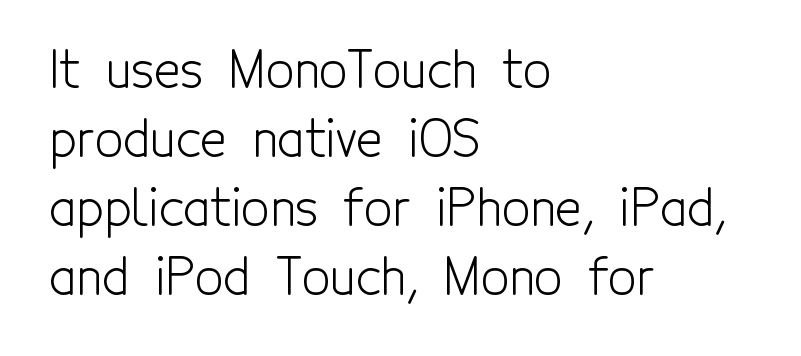
The image shows 50 px light, condensed sans-serif type, upright; set left-aligned, normal line spacing (1.38x), normal letter spacing, not underlined; a medium x-height.
